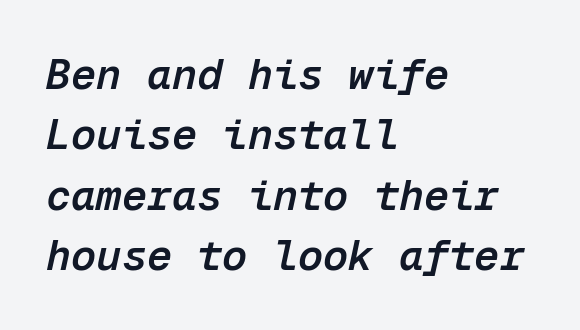
The space directly below the letters is spotless. A semibold gives these letters moderate extra thickness, short of bold. Evenly set lines give the paragraph a standard silhouette. Students, note that the glyphs here touch the page at normal intervals. Notice how the passage keeps a crisp vertical edge on the left only. The passage shown is typed in a monospace face where columns stay perfectly aligned.
